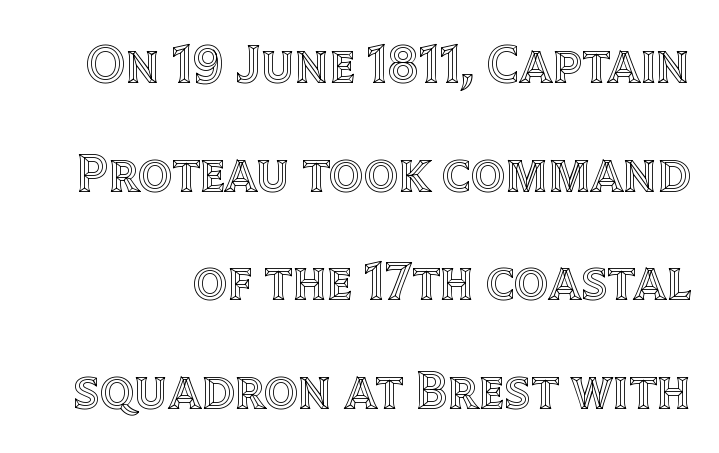
The image shows 54 px text type, upright; set loose line spacing (2.01x), normal letter spacing, not underlined; a large x-height.
